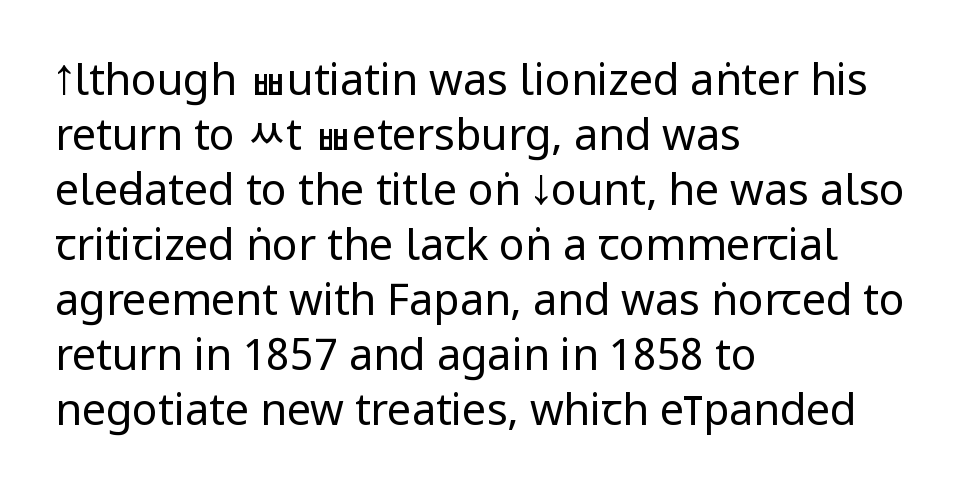
{"serif": "no", "italic": "no", "bold": "no", "weight": "regular", "width": "condensed", "stroke_contrast": "low", "x_height": "large", "monospaced": "no", "underline": "no", "align": "left", "line_spacing": "normal", "line_spacing_ratio": 1.28, "letter_spacing": "normal", "letter_spacing_em": 0.0, "glyph_px": 43}
